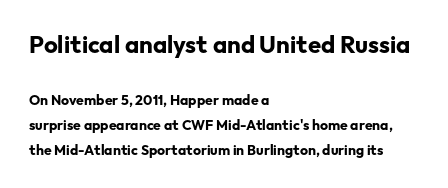
{"italic": "no", "bold": "yes", "underline": "no", "align": "left", "line_spacing_ratio": 1.78, "letter_spacing": "normal", "letter_spacing_em": 0.0, "larger_block": "first", "size_ratio": 1.71, "glyph_px": 24}
